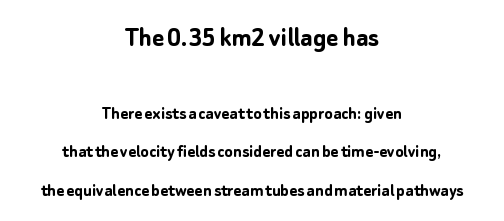
Q: Is the text bold? A: Yes.
Q: Is the text italic (slanted)? A: No, it is upright.
Q: Is the typeface a serif or a sans-serif typeface? A: Sans-serif.
Q: Is the text underlined? A: No.
Q: How is the paragraph aligned? A: Centered.
Q: Is the spacing between letters normal or unusually wide? A: Normal.
Q: Is the spacing between lines tight, normal or loose? A: Loose.
Q: Which block of text is set in a larger size, the first (top) or the second (bottom)? A: The first (top) one.
Q: Width (condensed, normal, or wide)? A: Normal.
Q: Stroke contrast? A: Low.
Q: x-height? A: Medium.
Q: Monospaced? A: No.
